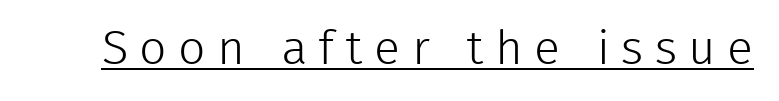
{"serif": "no", "italic": "no", "bold": "no", "weight": "light", "width": "normal", "stroke_contrast": "low", "x_height": "medium", "monospaced": "no", "underline": "yes", "letter_spacing": "wide", "letter_spacing_em": 0.24, "glyph_px": 48}
